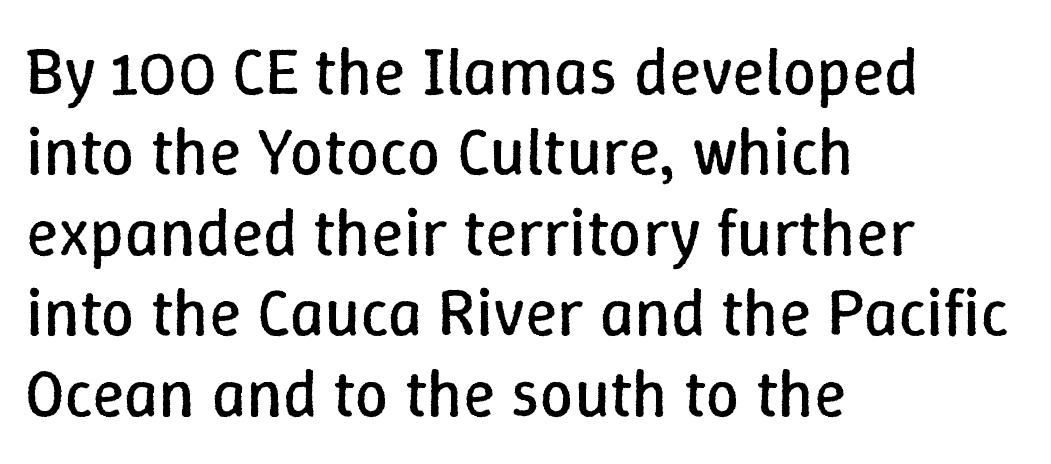
Q: Is the text bold? A: No.
Q: Is the text italic (slanted)? A: No, it is upright.
Q: Is the text underlined? A: No.
Q: How is the paragraph aligned? A: Left-aligned.
Q: Is the spacing between letters normal or unusually wide? A: Normal.
Q: Width (condensed, normal, or wide)? A: Normal.
Q: Stroke contrast? A: Low.
Q: x-height? A: Medium.
Q: Monospaced? A: No.
